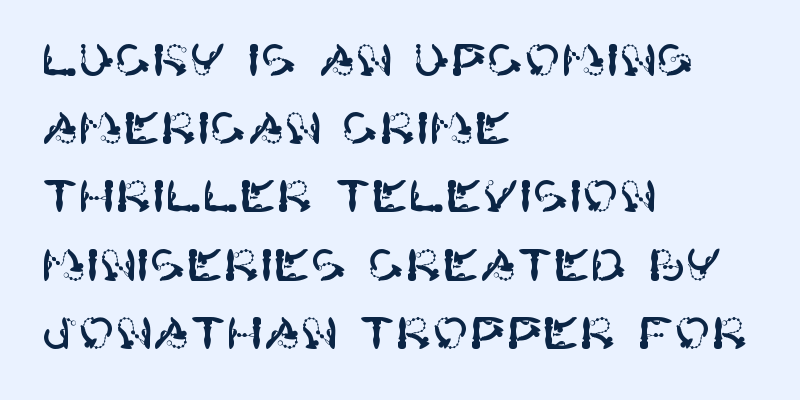
The image shows 44 px sans-serif type, upright; set left-aligned, normal line spacing (1.55x), normal letter spacing, not underlined; high stroke contrast and a large x-height.
